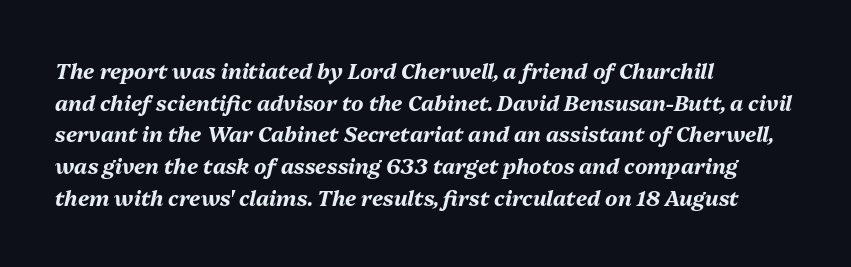
{"italic": "yes", "lean": "right", "slant_degrees": 13, "bold": "yes", "underline": "no", "align": "left", "line_spacing": "normal", "line_spacing_ratio": 1.51, "letter_spacing": "normal", "letter_spacing_em": 0.0, "glyph_px": 21}
